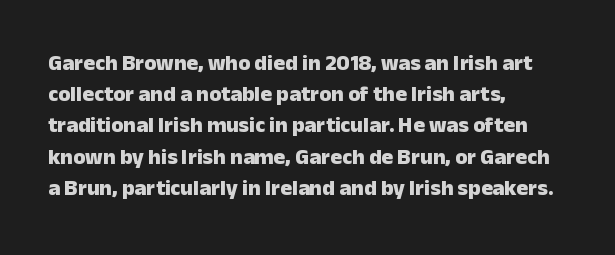
Q: Is the text bold? A: Yes.
Q: Is the text italic (slanted)? A: No, it is upright.
Q: Is the text underlined? A: No.
Q: How is the paragraph aligned? A: Left-aligned.
Q: Is the spacing between letters normal or unusually wide? A: Normal.
Q: Is the spacing between lines tight, normal or loose? A: Normal.
